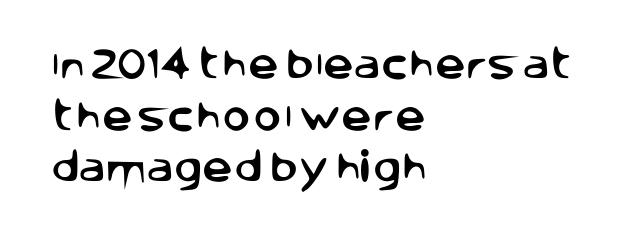
Q: Is the text italic (slanted)? A: No, it is upright.
Q: Is the typeface a serif or a sans-serif typeface? A: Sans-serif.
Q: Is the text underlined? A: No.
Q: How is the paragraph aligned? A: Left-aligned.
Q: Is the spacing between letters normal or unusually wide? A: Normal.
Q: Is the spacing between lines tight, normal or loose? A: Normal.
Q: Width (condensed, normal, or wide)? A: Normal.
Q: Stroke contrast? A: Low.
Q: x-height? A: Large.
Q: Monospaced? A: No.
